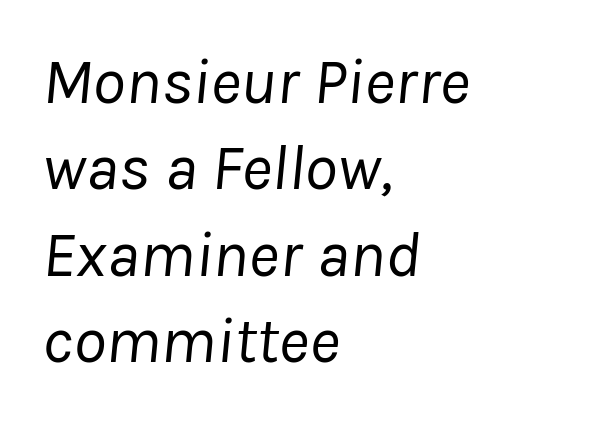
{"italic": "yes", "lean": "right", "slant_degrees": 8, "bold": "no", "weight": "regular", "width": "normal", "stroke_contrast": "low", "x_height": "medium", "monospaced": "no", "underline": "no", "align": "left", "line_spacing": "normal", "line_spacing_ratio": 1.31, "letter_spacing": "normal", "letter_spacing_em": 0.0, "glyph_px": 66}
